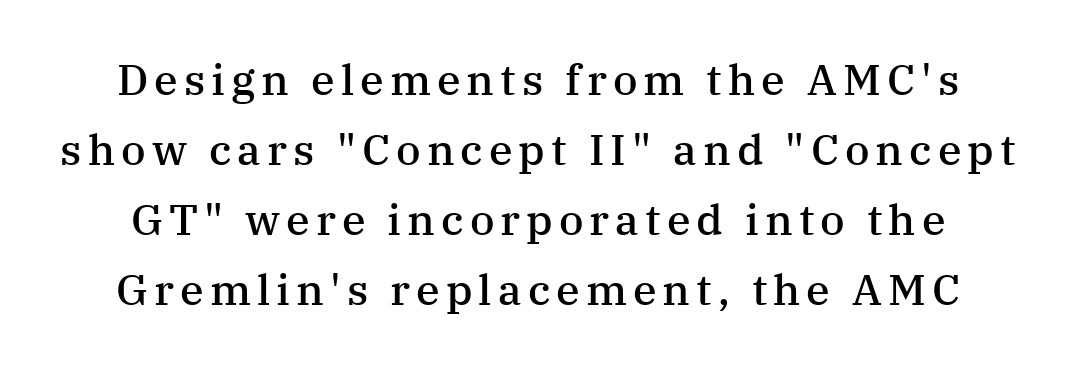
The image shows 43 px semibold serif type, upright; set normal line spacing (1.63x), not underlined; medium stroke contrast and a medium x-height.
